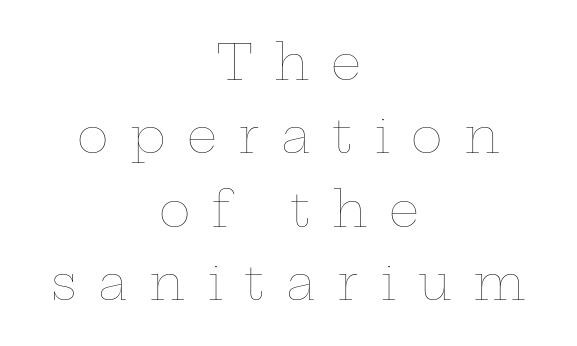
The typeface has the unassuming heft of standard copy or less. There is plenty of visible air inserted between adjacent glyphs. These lines are rendered in a variable-pitch font. The lines in this sample share a center point and differ in where they start and stop.
